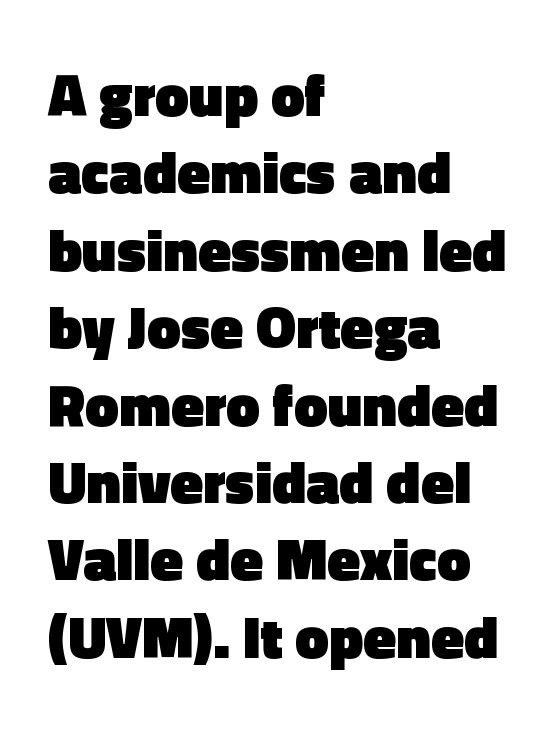
Q: Is the text bold? A: Yes.
Q: Is the text italic (slanted)? A: No, it is upright.
Q: Is the typeface a serif or a sans-serif typeface? A: Sans-serif.
Q: Is the text underlined? A: No.
Q: How is the paragraph aligned? A: Left-aligned.
Q: Is the spacing between letters normal or unusually wide? A: Normal.
Q: Is the spacing between lines tight, normal or loose? A: Normal.
Q: Width (condensed, normal, or wide)? A: Normal.
Q: x-height? A: Medium.
Q: Monospaced? A: No.
